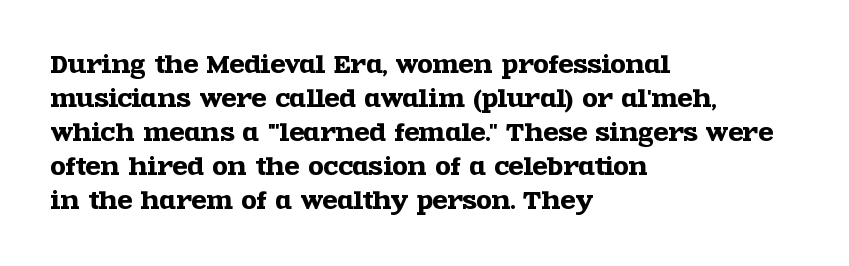
{"italic": "no", "underline": "no", "align": "left", "line_spacing": "normal", "line_spacing_ratio": 1.55, "letter_spacing": "normal", "letter_spacing_em": 0.0, "glyph_px": 22}
